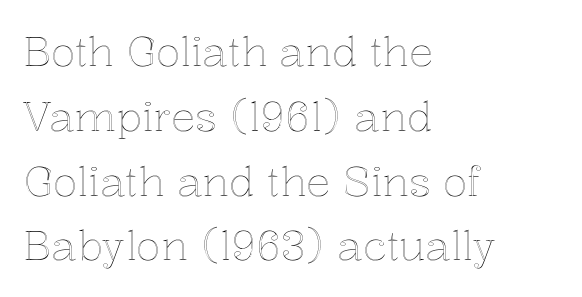
{"italic": "no", "width": "normal", "x_height": "medium", "monospaced": "no", "underline": "no", "align": "left", "line_spacing": "normal", "line_spacing_ratio": 1.58, "letter_spacing": "normal", "letter_spacing_em": 0.0, "glyph_px": 41}
